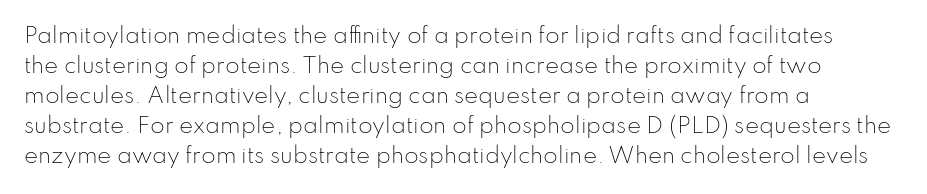
Compared with typical body copy, the letter spacing here is the same. The text block is weighted toward the left margin, trailing off unevenly rightward. The foot of each line stays bare and open. Evenly set lines give the paragraph a standard silhouette. Stroke thickness stays within the range of a standard reading face or lighter.
